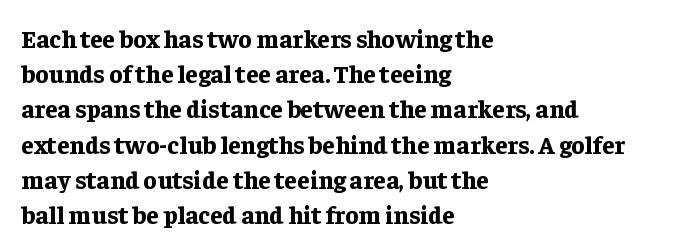
{"italic": "no", "bold": "yes", "underline": "no", "align": "left", "line_spacing": "normal", "line_spacing_ratio": 1.41, "letter_spacing": "normal", "letter_spacing_em": 0.0, "glyph_px": 25}
